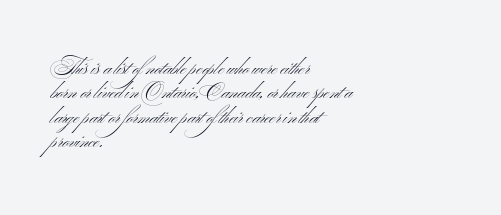
Q: Is the text bold? A: No.
Q: Is the text underlined? A: No.
Q: How is the paragraph aligned? A: Left-aligned.
Q: Is the spacing between letters normal or unusually wide? A: Normal.
